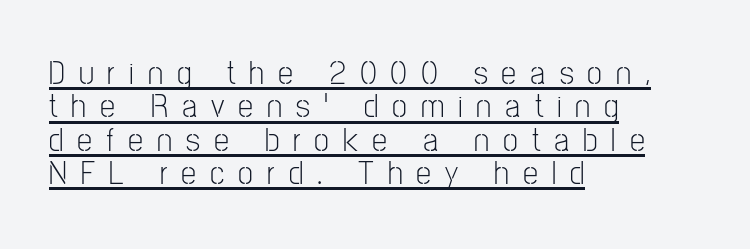
The image shows 34 px light, condensed sans-serif type, upright; set left-aligned, tight line spacing (0.98x), unusually wide letter spacing (+0.41 em), underlined; low stroke contrast and a medium x-height.
